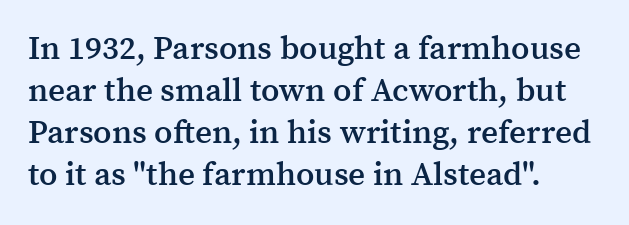
The image shows 33 px semibold serif type, upright; set left-aligned, normal line spacing (1.27x), normal letter spacing, not underlined; medium stroke contrast and a medium x-height.
